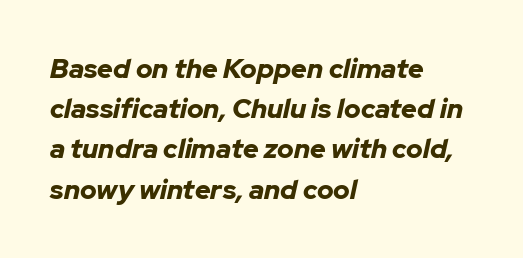
{"italic": "yes", "lean": "right", "slant_degrees": 12, "bold": "yes", "underline": "no", "align": "left", "line_spacing": "normal", "line_spacing_ratio": 1.49, "letter_spacing": "normal", "letter_spacing_em": 0.0, "glyph_px": 27}
